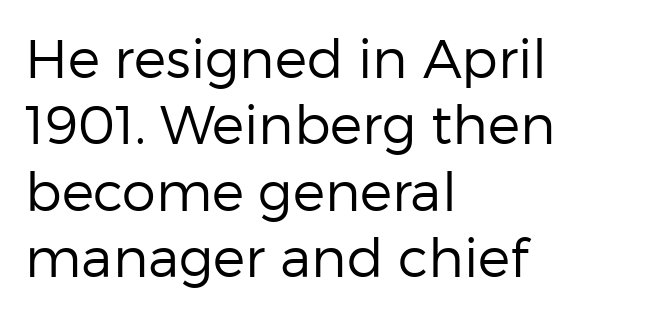
{"serif": "no", "italic": "no", "bold": "no", "weight": "regular", "width": "normal", "stroke_contrast": "low", "x_height": "medium", "monospaced": "no", "underline": "no", "align": "left", "line_spacing_ratio": 1.23, "letter_spacing": "normal", "letter_spacing_em": 0.0, "glyph_px": 54}
